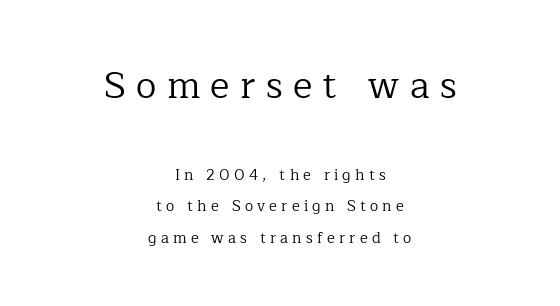
Q: Is the text bold? A: No.
Q: Is the text italic (slanted)? A: No, it is upright.
Q: Is the typeface a serif or a sans-serif typeface? A: Serif.
Q: Is the text underlined? A: No.
Q: How is the paragraph aligned? A: Centered.
Q: Is the spacing between letters normal or unusually wide? A: Unusually wide.
Q: Is the spacing between lines tight, normal or loose? A: Loose.
Q: Which block of text is set in a larger size, the first (top) or the second (bottom)? A: The first (top) one.
Q: Width (condensed, normal, or wide)? A: Normal.
Q: Stroke contrast? A: Low.
Q: x-height? A: Medium.
Q: Monospaced? A: No.
